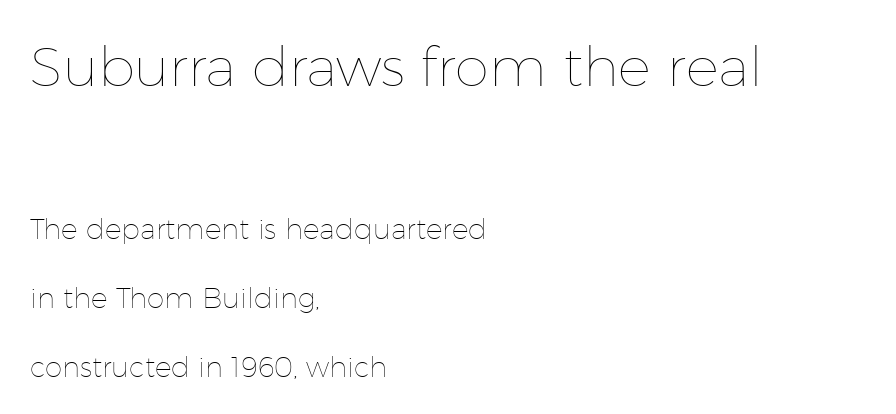
Q: Is the text bold? A: No.
Q: Is the text italic (slanted)? A: No, it is upright.
Q: Is the text underlined? A: No.
Q: How is the paragraph aligned? A: Left-aligned.
Q: Is the spacing between letters normal or unusually wide? A: Normal.
Q: Is the spacing between lines tight, normal or loose? A: Loose.
Q: Which block of text is set in a larger size, the first (top) or the second (bottom)? A: The first (top) one.
Q: Width (condensed, normal, or wide)? A: Normal.
Q: Stroke contrast? A: Low.
Q: x-height? A: Medium.
Q: Monospaced? A: No.
